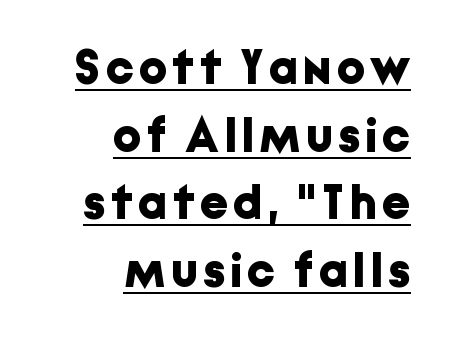
The image shows 49 px bold sans-serif type, upright; set right-aligned, normal line spacing (1.38x), underlined; low stroke contrast and a medium x-height.
